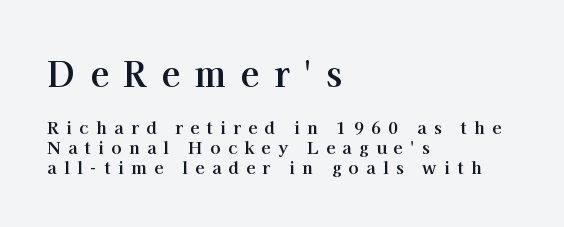
Q: Is the text bold? A: Yes.
Q: Is the text italic (slanted)? A: No, it is upright.
Q: Is the typeface a serif or a sans-serif typeface? A: Serif.
Q: Is the text underlined? A: No.
Q: How is the paragraph aligned? A: Left-aligned.
Q: Is the spacing between letters normal or unusually wide? A: Unusually wide.
Q: Which block of text is set in a larger size, the first (top) or the second (bottom)? A: The first (top) one.
Q: Width (condensed, normal, or wide)? A: Normal.
Q: Stroke contrast? A: High.
Q: x-height? A: Medium.
Q: Monospaced? A: No.
